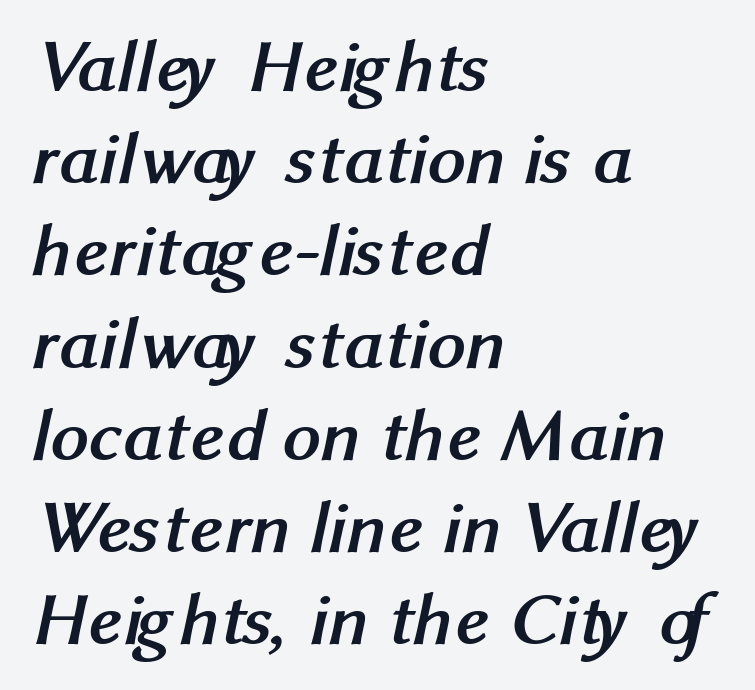
Serifs: no, the terminals of the letterforms are clean. You could not count columns in this text — the font is proportionally spaced. Quick note: underline off. Bold? Absolutely — the strokes are thick and heavy. Horizontally, the lines are justified to the leading edge only.
